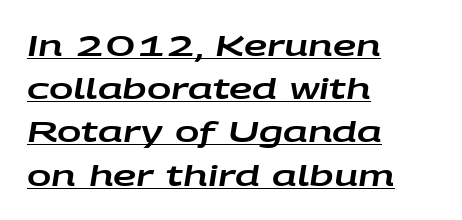
The image shows 29 px wide type, italic (leaning right); set left-aligned, normal line spacing (1.49x), normal letter spacing, underlined; low stroke contrast and a large x-height.
